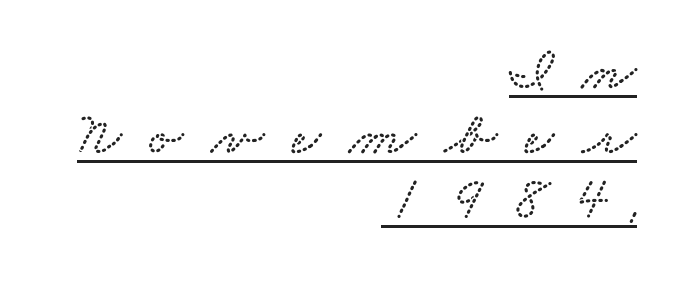
The text block is weighted toward the right margin, trailing off unevenly leftward. The block of text is dense from top to bottom, with scant space between rows. Each letter keeps its own natural width here, so spacing adapts to shape. Has an underline been added? It has. The face used here is seriffed, in the tradition of book romans. Tracking value appears strongly positive — letters spread wide.
